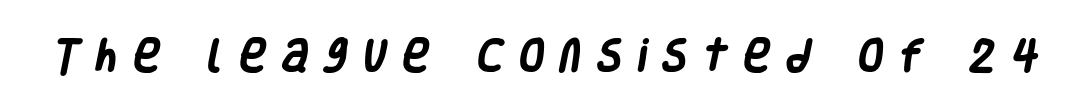
{"serif": "no", "bold": "yes", "weight": "heavy", "width": "condensed", "stroke_contrast": "low", "x_height": "large", "monospaced": "no", "underline": "no", "letter_spacing": "wide", "letter_spacing_em": 0.45, "glyph_px": 36}
